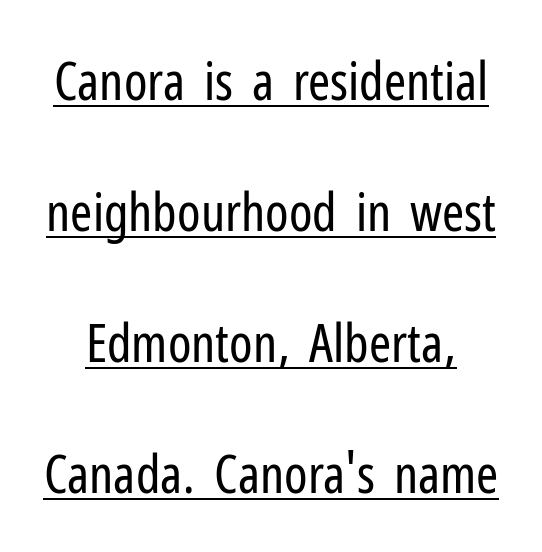
The image shows 53 px regular-weight, condensed sans-serif type, upright; set loose line spacing (2.47x), normal letter spacing, underlined; low stroke contrast and a medium x-height.
